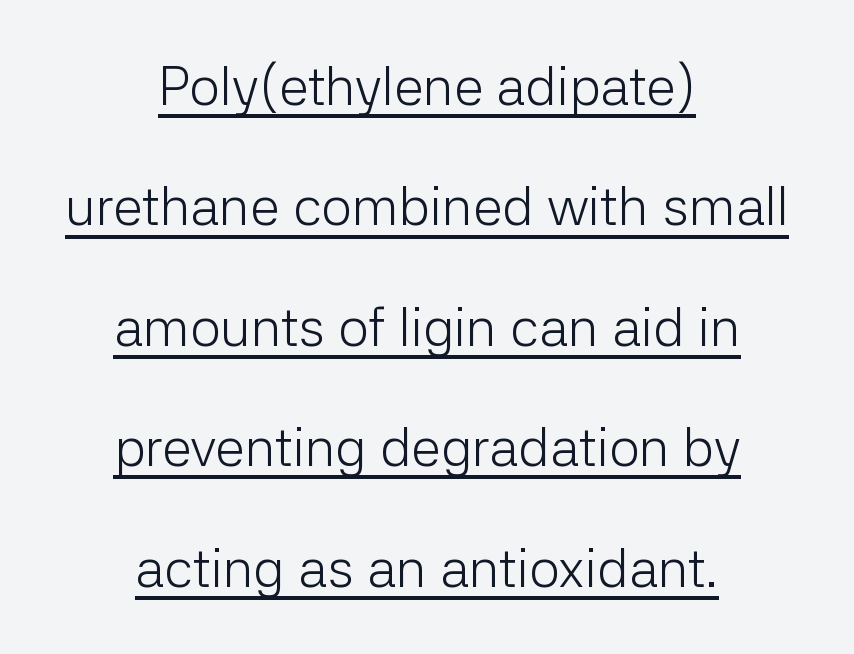
{"serif": "no", "italic": "no", "bold": "no", "weight": "light", "width": "normal", "stroke_contrast": "low", "x_height": "medium", "monospaced": "no", "underline": "yes", "align": "center", "line_spacing": "loose", "line_spacing_ratio": 2.23, "letter_spacing": "normal", "letter_spacing_em": 0.0, "glyph_px": 54}
